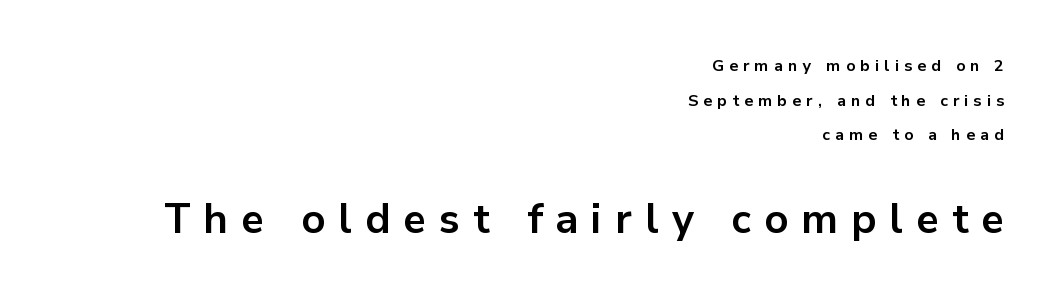
{"serif": "no", "italic": "no", "bold": "yes", "weight": "bold", "width": "normal", "stroke_contrast": "low", "x_height": "medium", "monospaced": "no", "underline": "no", "align": "right", "line_spacing": "loose", "line_spacing_ratio": 2.17, "letter_spacing": "wide", "letter_spacing_em": 0.32, "larger_block": "second", "size_ratio": 2.56, "glyph_px": 41}
